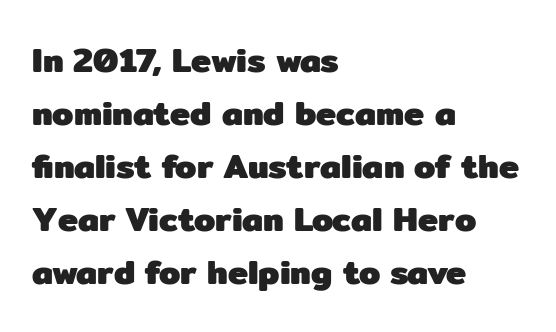
Q: Is the text bold? A: Yes.
Q: Is the text italic (slanted)? A: No, it is upright.
Q: Is the typeface a serif or a sans-serif typeface? A: Sans-serif.
Q: Is the text underlined? A: No.
Q: How is the paragraph aligned? A: Left-aligned.
Q: Is the spacing between letters normal or unusually wide? A: Normal.
Q: Is the spacing between lines tight, normal or loose? A: Normal.
Q: Width (condensed, normal, or wide)? A: Normal.
Q: Stroke contrast? A: Low.
Q: x-height? A: Medium.
Q: Monospaced? A: No.
